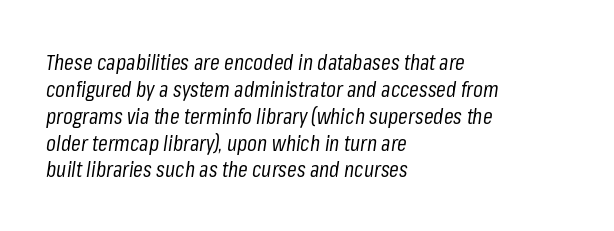
The image shows 22 px text type, italic (leaning right); set left-aligned, line spacing 1.22x, normal letter spacing, not underlined.
